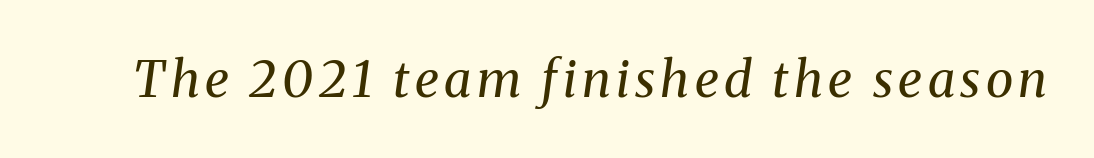
Q: Is the text bold? A: No.
Q: Is the text italic (slanted)? A: Yes, it leans right by about 8 degrees.
Q: Is the typeface a serif or a sans-serif typeface? A: Serif.
Q: Is the text underlined? A: No.
Q: Width (condensed, normal, or wide)? A: Normal.
Q: Stroke contrast? A: Medium.
Q: x-height? A: Medium.
Q: Monospaced? A: No.
